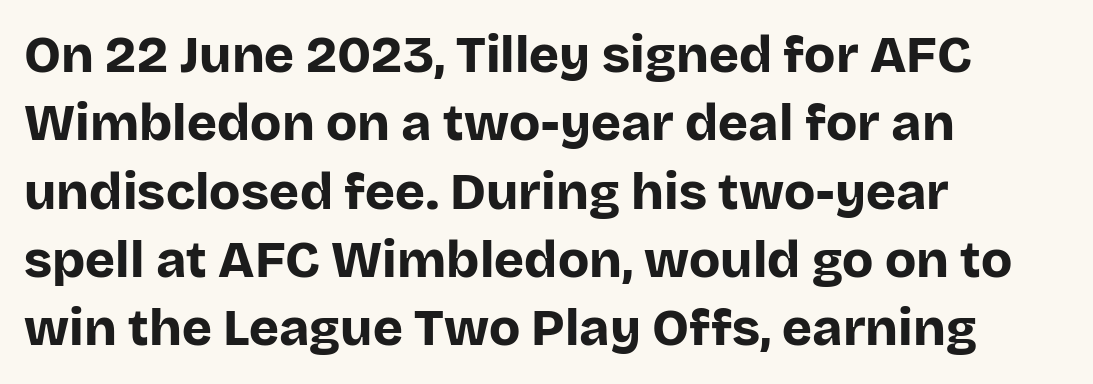
Q: Is the text bold? A: Yes.
Q: Is the text italic (slanted)? A: No, it is upright.
Q: Is the typeface a serif or a sans-serif typeface? A: Sans-serif.
Q: Is the text underlined? A: No.
Q: How is the paragraph aligned? A: Left-aligned.
Q: Is the spacing between letters normal or unusually wide? A: Normal.
Q: Is the spacing between lines tight, normal or loose? A: Normal.
Q: Width (condensed, normal, or wide)? A: Normal.
Q: Stroke contrast? A: Low.
Q: x-height? A: Large.
Q: Monospaced? A: No.
